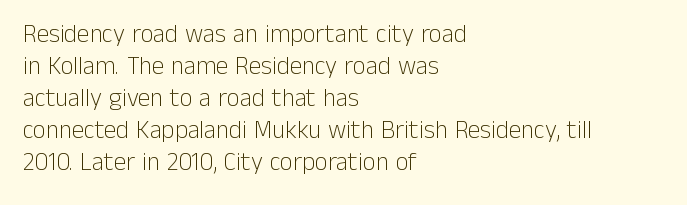
Q: Is the text bold? A: No.
Q: Is the text italic (slanted)? A: No, it is upright.
Q: Is the text underlined? A: No.
Q: How is the paragraph aligned? A: Left-aligned.
Q: Is the spacing between letters normal or unusually wide? A: Normal.
Q: Is the spacing between lines tight, normal or loose? A: Normal.
